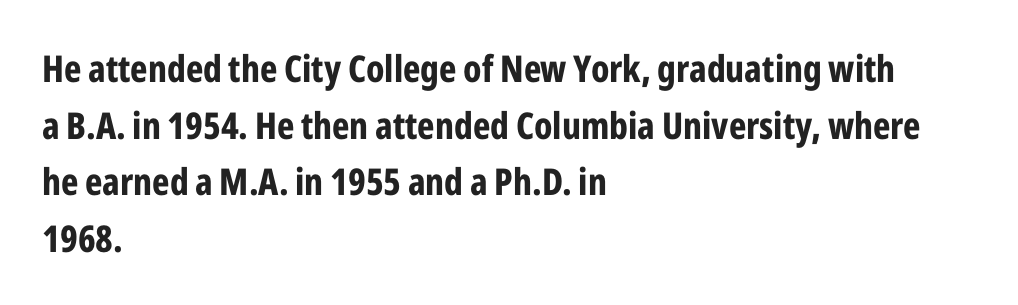
Q: Is the text bold? A: Yes.
Q: Is the text italic (slanted)? A: No, it is upright.
Q: Is the typeface a serif or a sans-serif typeface? A: Sans-serif.
Q: Is the text underlined? A: No.
Q: How is the paragraph aligned? A: Left-aligned.
Q: Is the spacing between letters normal or unusually wide? A: Normal.
Q: Is the spacing between lines tight, normal or loose? A: Normal.
Q: Width (condensed, normal, or wide)? A: Condensed.
Q: Stroke contrast? A: Low.
Q: x-height? A: Medium.
Q: Monospaced? A: No.
